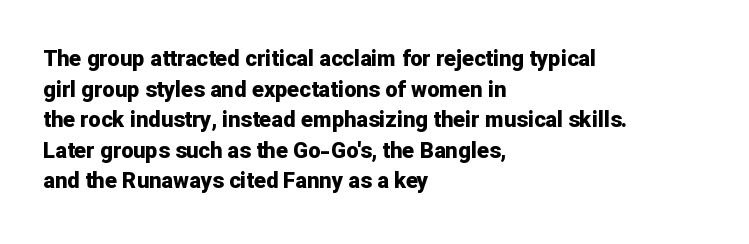
{"italic": "no", "bold": "yes", "underline": "no", "align": "left", "line_spacing": "normal", "line_spacing_ratio": 1.39, "letter_spacing": "normal", "letter_spacing_em": 0.0, "glyph_px": 22}
